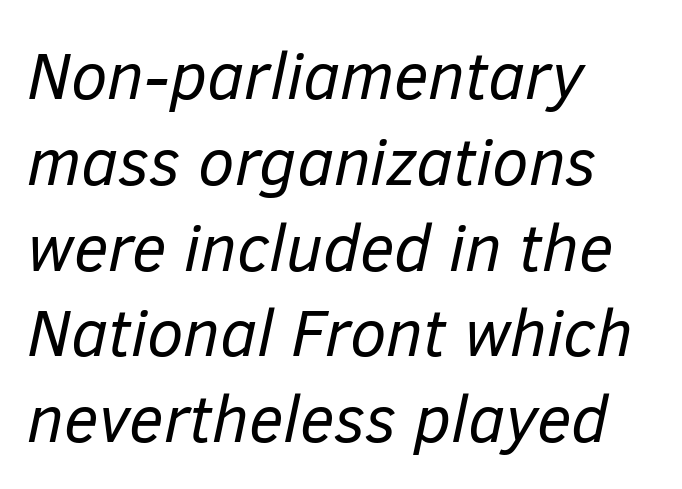
{"italic": "yes", "lean": "right", "slant_degrees": 12, "bold": "no", "weight": "regular", "width": "normal", "stroke_contrast": "low", "x_height": "medium", "monospaced": "no", "underline": "no", "align": "left", "line_spacing": "normal", "line_spacing_ratio": 1.3, "letter_spacing": "normal", "letter_spacing_em": 0.0, "glyph_px": 66}
